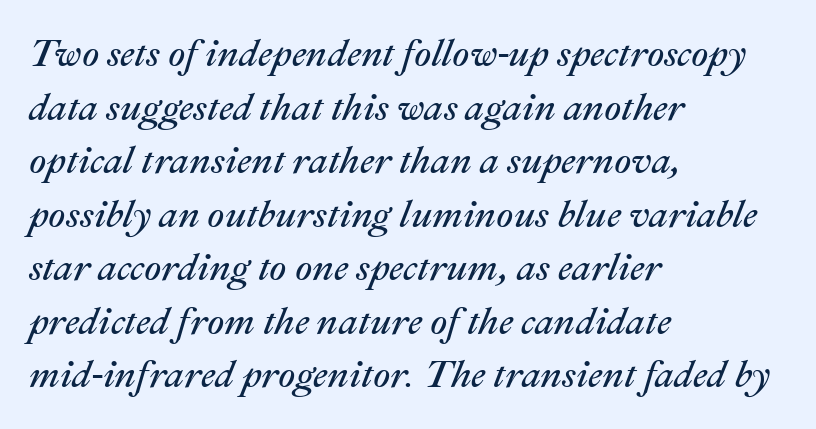
The image shows 38 px regular-weight type, italic (leaning right); set left-aligned, normal line spacing (1.41x), normal letter spacing, not underlined; medium stroke contrast and a medium x-height.
